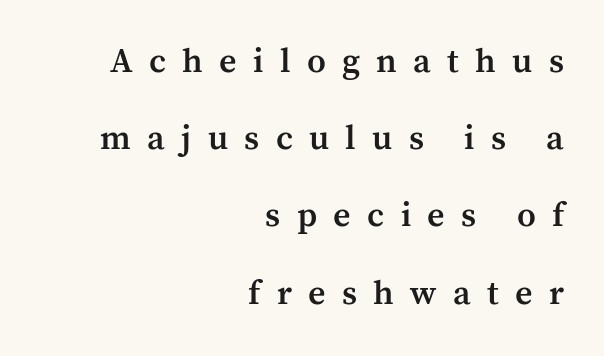
Letters rest on an invisible, unmarked baseline. The rendering shows small feet on the letterforms — a serif design. Teacher's note: observe the even right margin — that is flush-right alignment. This sample trades compactness for vertical openness between lines.
